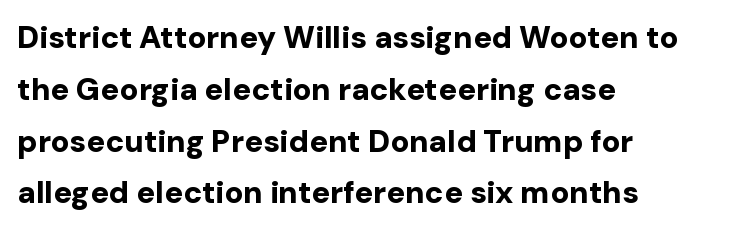
{"serif": "no", "italic": "no", "bold": "yes", "weight": "bold", "width": "normal", "stroke_contrast": "low", "x_height": "medium", "monospaced": "no", "underline": "no", "align": "left", "line_spacing": "normal", "line_spacing_ratio": 1.67, "letter_spacing": "normal", "letter_spacing_em": 0.0, "glyph_px": 31}
